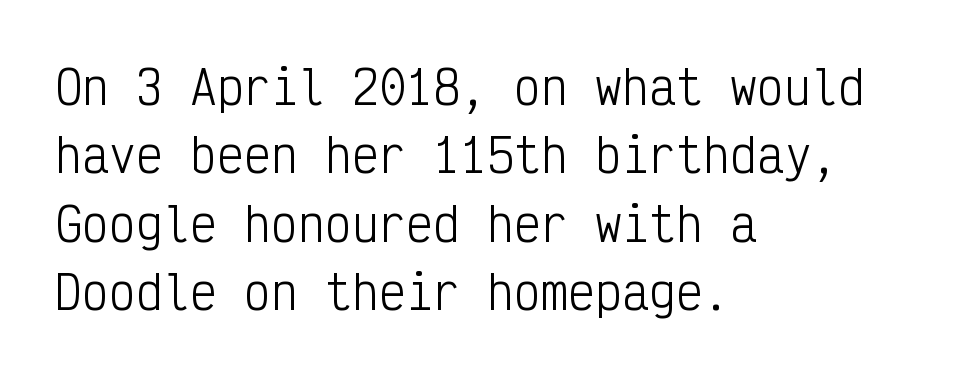
{"serif": "no", "italic": "no", "bold": "no", "weight": "light", "width": "condensed", "stroke_contrast": "low", "x_height": "medium", "monospaced": "yes", "underline": "no", "align": "left", "line_spacing": "normal", "line_spacing_ratio": 1.52, "letter_spacing": "normal", "letter_spacing_em": 0.0, "glyph_px": 45}
